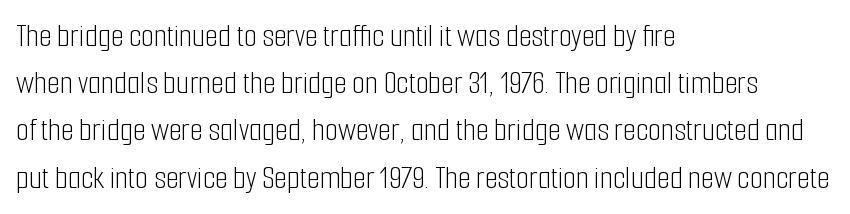
The image shows 33 px light, condensed sans-serif type, upright; set left-aligned, normal line spacing (1.43x), normal letter spacing, not underlined; low stroke contrast and a medium x-height.
